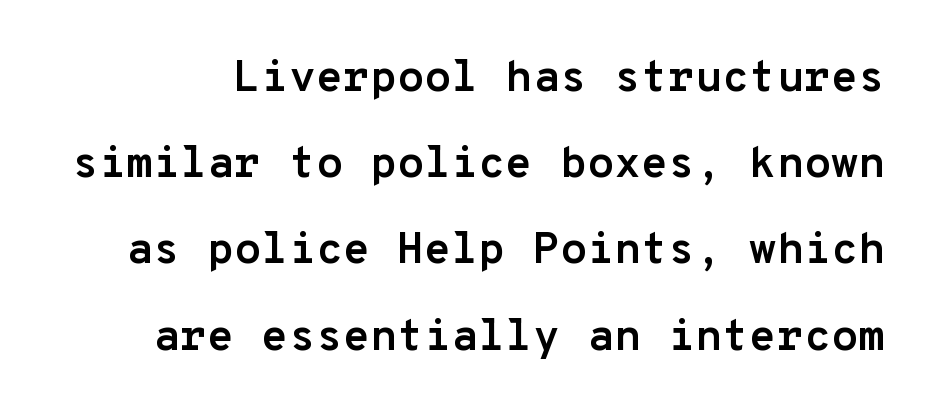
The image shows 44 px semibold sans-serif type, upright, monospaced; set loose line spacing (1.96x), normal letter spacing, not underlined; low stroke contrast and a medium x-height.
